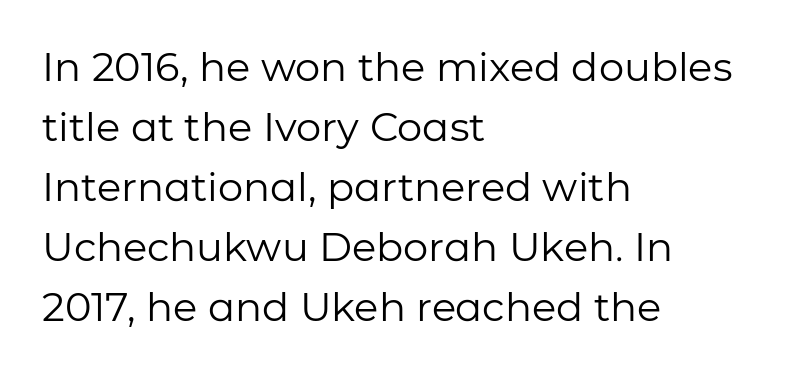
The image shows 40 px regular-weight sans-serif type, upright; set left-aligned, normal line spacing (1.5x), normal letter spacing, not underlined; low stroke contrast and a medium x-height.
